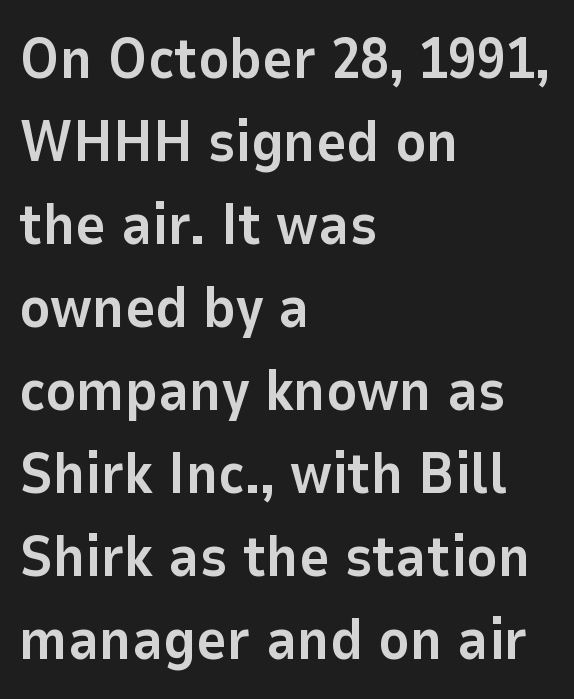
Left-aligned paragraph, ragged on the right. Here the designer chose a conventional face with non-uniform glyph widths. Nothing unusual about the tracking: characters are spaced as the font intends. Compared with typical paragraphs, the rows here are spaced about the same.
